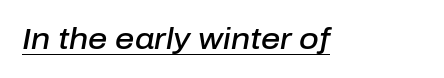
The image shows 30 px semibold type, italic (leaning right); set normal letter spacing, underlined; low stroke contrast and a medium x-height.
